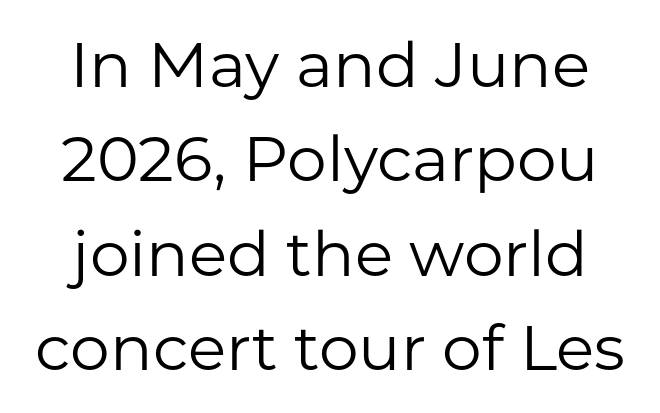
Q: Is the text bold? A: No.
Q: Is the text italic (slanted)? A: No, it is upright.
Q: Is the typeface a serif or a sans-serif typeface? A: Sans-serif.
Q: Is the text underlined? A: No.
Q: Is the spacing between letters normal or unusually wide? A: Normal.
Q: Is the spacing between lines tight, normal or loose? A: Normal.
Q: Width (condensed, normal, or wide)? A: Normal.
Q: Stroke contrast? A: Low.
Q: x-height? A: Medium.
Q: Monospaced? A: No.
